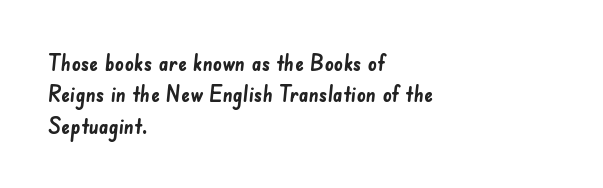
The image shows 22 px bold type; set left-aligned, normal line spacing (1.43x), normal letter spacing, not underlined.
